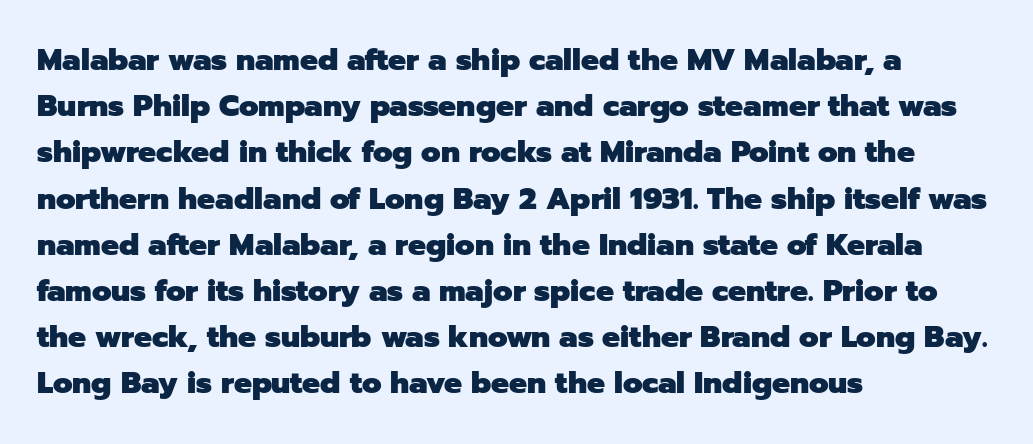
The image shows 30 px heavy sans-serif type, upright; set left-aligned, normal line spacing (1.54x), normal letter spacing, not underlined; low stroke contrast and a medium x-height.
